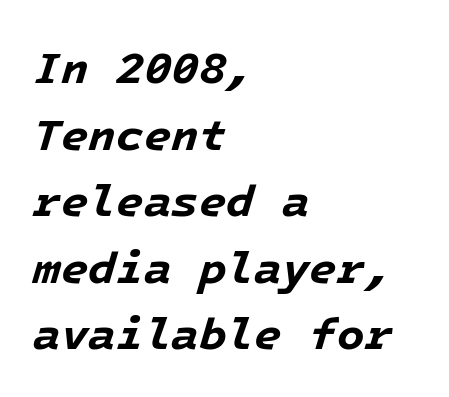
Unmarked baselines from the first word to the last. Regarding leading, the lines here are spaced in the standard way. Between one letter and the next there's only the usual sliver of space. Caption: bold face, heavy strokes. Italic: yes, the glyphs are oblique. The text block is weighted toward the left margin, trailing off unevenly rightward.
